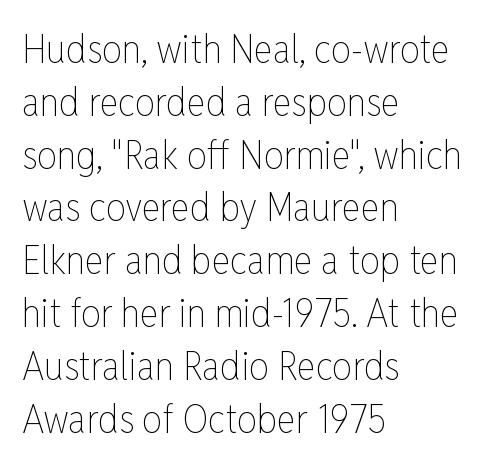
The image shows 40 px thin, condensed type, upright; set left-aligned, normal line spacing (1.32x), normal letter spacing, not underlined; low stroke contrast and a medium x-height.
